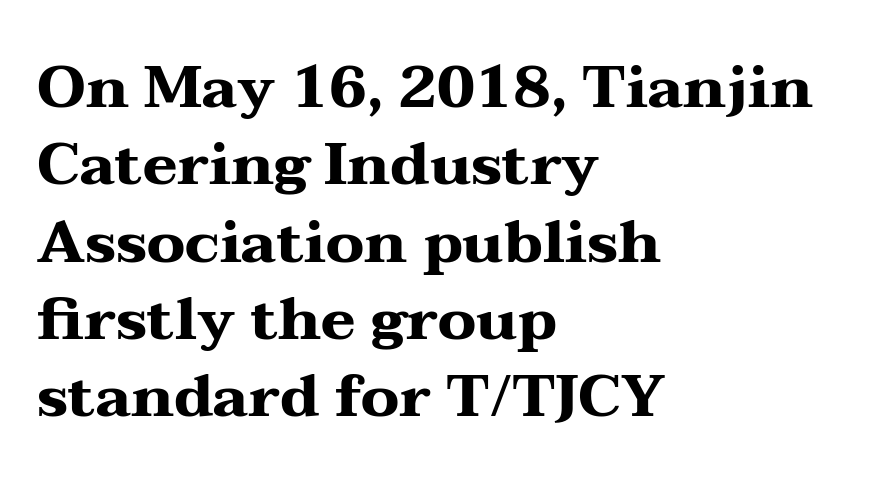
{"serif": "yes", "italic": "no", "bold": "yes", "weight": "heavy", "width": "wide", "stroke_contrast": "medium", "x_height": "medium", "monospaced": "no", "underline": "no", "align": "left", "line_spacing": "normal", "line_spacing_ratio": 1.31, "letter_spacing": "normal", "letter_spacing_em": 0.0, "glyph_px": 59}
